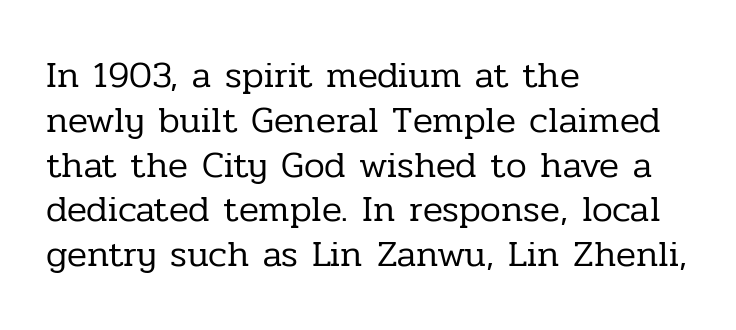
The image shows 37 px regular-weight serif type, upright; set left-aligned, line spacing 1.21x, normal letter spacing, not underlined; low stroke contrast and a medium x-height.
